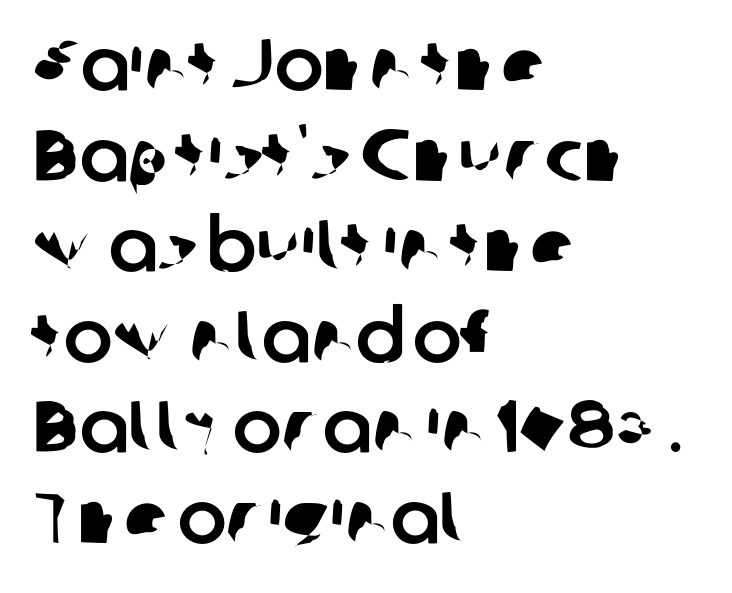
The image shows 73 px sans-serif type; set left-aligned, line spacing 1.24x, normal letter spacing, not underlined; low stroke contrast and a medium x-height.
